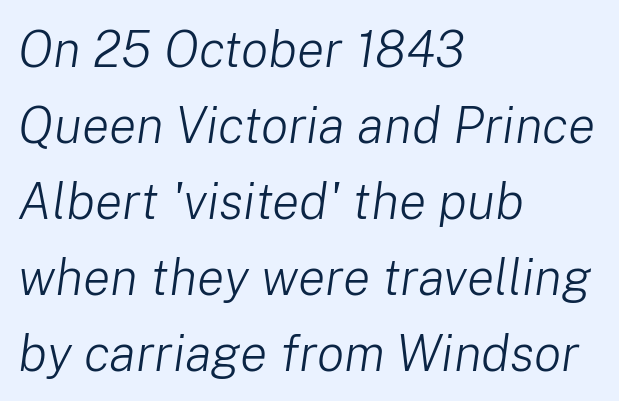
This is not heavy type; no bold has been used. Lines of text with bare space underneath. Compared with ordinary roman type, these characters are visibly tilted. The passage shown is typed in a proportional face where columns would drift. Compared with typical paragraphs, the rows here are spaced about the same.
